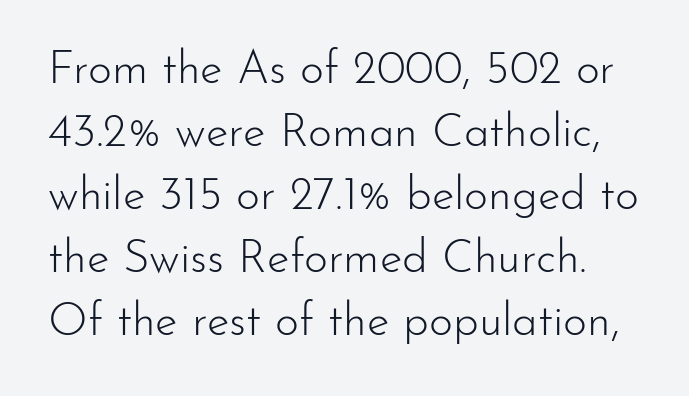
{"serif": "no", "italic": "no", "bold": "no", "weight": "light", "width": "normal", "stroke_contrast": "low", "x_height": "small", "monospaced": "no", "underline": "no", "line_spacing": "normal", "line_spacing_ratio": 1.37, "letter_spacing": "normal", "letter_spacing_em": 0.0, "glyph_px": 46}
